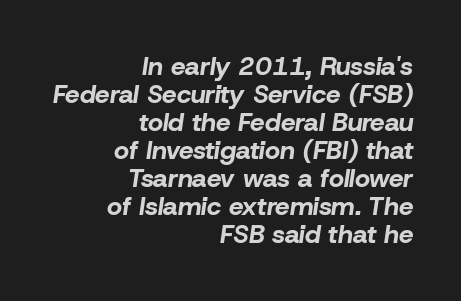
Descenders are the only things crossing below the line. Each new line begins almost immediately beneath the previous one. The tracking reads as untouched default to a designer's eye. Is the block centered? No — it sits flush against the right margin.
